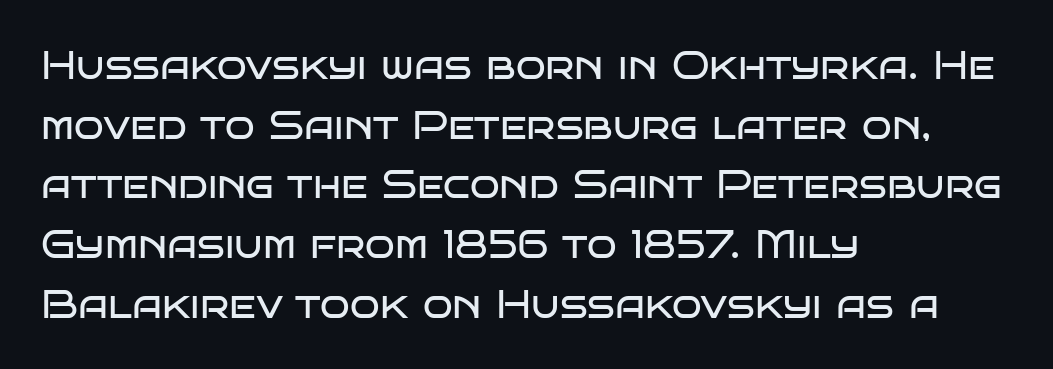
Does the type have serifs? No, each stem ends abruptly. A typesetter would call this leading conventional body-copy spacing. Descenders hang freely into open space. The rendering uses natural spacing where letterforms have individual widths. Compared with typical body copy, the letter spacing here is the same. The font's upright variant was chosen for this text.
